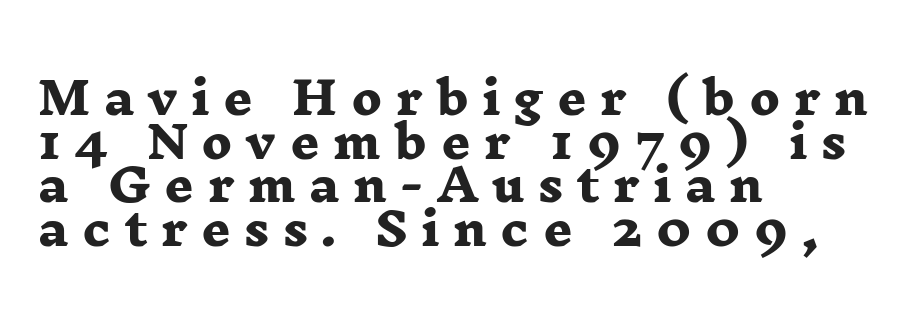
This is heavy type, rendered in bold. A student would call this left alignment; a typographer would say flush left, rag right. Quick note: underline off. The rendering inserts visible extra space after every character.
